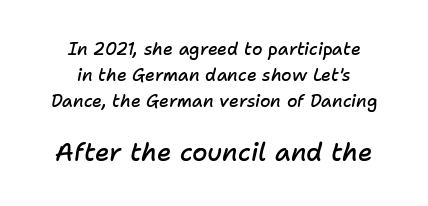
The image shows 25 px text type, italic (leaning right); set centered, normal line spacing (1.52x), normal letter spacing, not underlined; the second (bottom) block is 1.47x larger.
